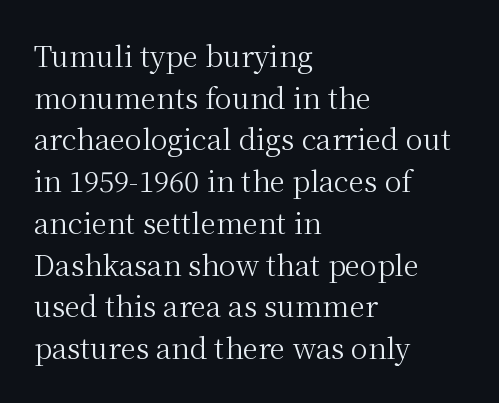
Leftover space on each line is placed entirely after the last word. The vertical gap from one line to the next is medium. Rule under the text: the space is simply empty. A serif font was chosen for this passage.
